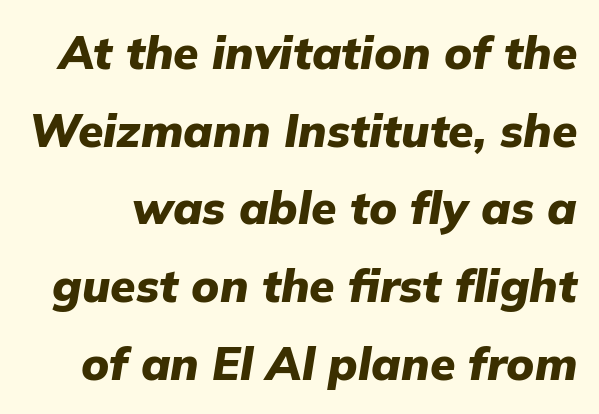
Q: Is the text bold? A: Yes.
Q: Is the text italic (slanted)? A: Yes, it leans right by about 9 degrees.
Q: Is the text underlined? A: No.
Q: Is the spacing between letters normal or unusually wide? A: Normal.
Q: Is the spacing between lines tight, normal or loose? A: Normal.
Q: Width (condensed, normal, or wide)? A: Normal.
Q: Stroke contrast? A: Low.
Q: x-height? A: Medium.
Q: Monospaced? A: No.
